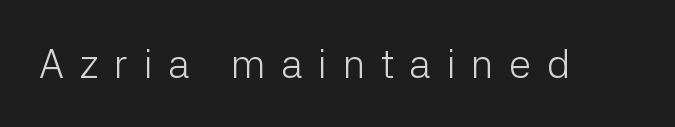
It's the straight-up-and-down kind of type. Observe the wide spacing: letters keep a clear distance from each other. This sample has the flowing, uneven cadence of proportional lettering. Serifs: no, the terminals of the letterforms are clean. Stroke mass is kept to a normal reading level or below.
